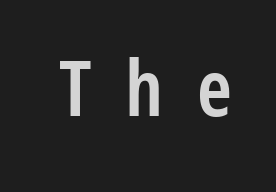
{"serif": "no", "italic": "no", "bold": "semi", "weight": "semibold", "width": "condensed", "stroke_contrast": "low", "x_height": "medium", "monospaced": "no", "underline": "no", "letter_spacing": "wide", "letter_spacing_em": 0.43, "glyph_px": 78}
